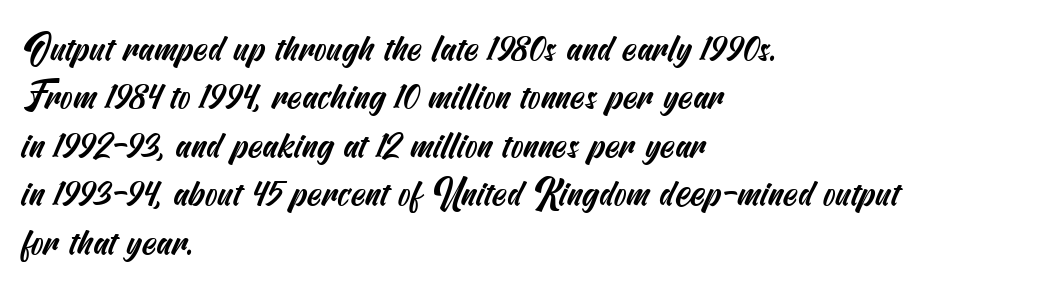
Letterform terminals end flat and unadorned throughout the passage. These lines keep a tight, regular rhythm from letter to letter. This sample keeps an unexceptional amount of space between lines. Horizontal alignment here is leftward, the default for most running prose. No word sits above an underline.
